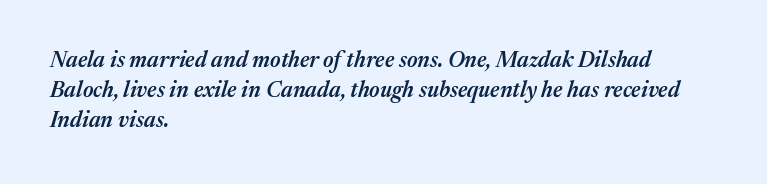
Q: Is the text bold? A: Semi-bold.
Q: Is the text italic (slanted)? A: Yes, it leans right by about 17 degrees.
Q: Is the text underlined? A: No.
Q: How is the paragraph aligned? A: Left-aligned.
Q: Is the spacing between letters normal or unusually wide? A: Normal.
Q: Is the spacing between lines tight, normal or loose? A: Normal.
